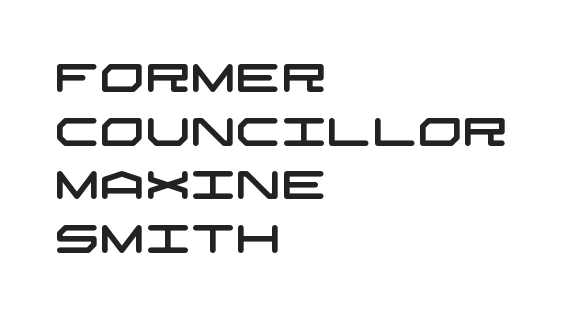
Short note: letters normally spaced. Words float on clear page, feet unadorned. The ragged edge is on the right, which tells us the setting is flush left. The text was rendered using a sans face with plain stroke endings. Students, observe: this is what conventionally led text looks like.
